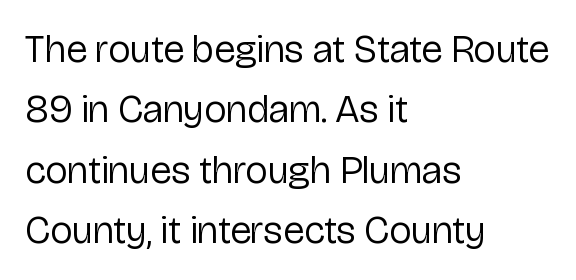
The space between consecutive lines is moderate. Serif or sans? Sans — the stroke terminals are bare. Stems here are at most as thick as an everyday book face. The foot of each line stays bare and open.
